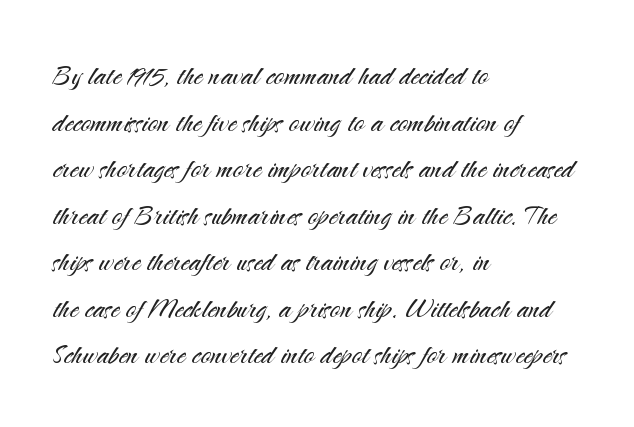
Q: Is the text bold? A: No.
Q: Is the text italic (slanted)? A: Yes.
Q: Is the typeface a serif or a sans-serif typeface? A: Sans-serif.
Q: Is the text underlined? A: No.
Q: How is the paragraph aligned? A: Left-aligned.
Q: Is the spacing between letters normal or unusually wide? A: Normal.
Q: Is the spacing between lines tight, normal or loose? A: Normal.
Q: Width (condensed, normal, or wide)? A: Normal.
Q: Stroke contrast? A: Medium.
Q: x-height? A: Small.
Q: Monospaced? A: No.
